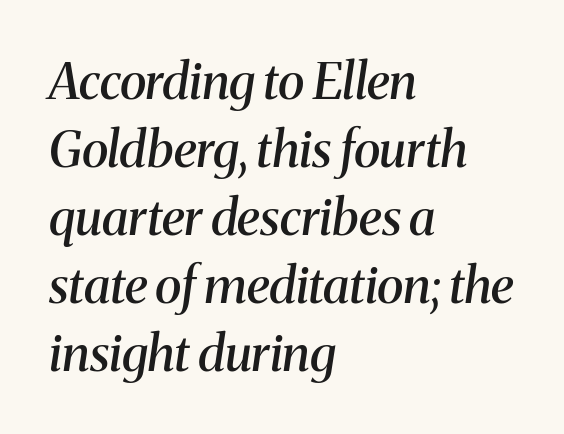
{"serif": "yes", "italic": "yes", "lean": "right", "slant_degrees": 8, "bold": "semi", "weight": "semibold", "width": "normal", "stroke_contrast": "medium", "x_height": "medium", "monospaced": "no", "underline": "no", "align": "left", "line_spacing": "normal", "line_spacing_ratio": 1.36, "letter_spacing": "normal", "letter_spacing_em": 0.0, "glyph_px": 50}
